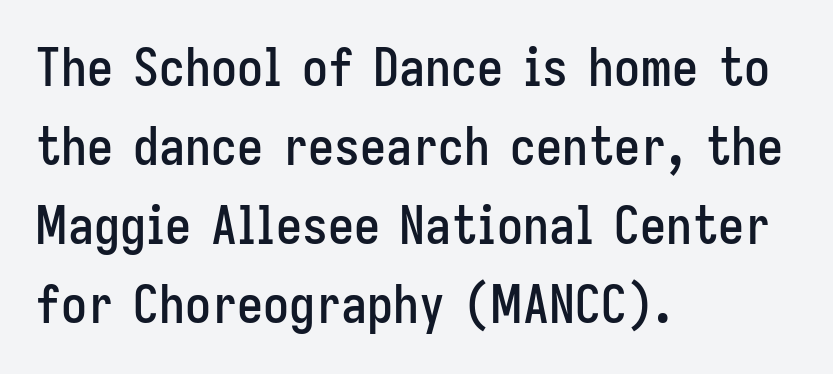
This is the regular roman posture of the typeface. Each letter's strokes conclude bluntly, with no projecting serifs. Students, observe: this is what conventionally led text looks like. The specimen omits any rule beneath the text block's lines. The rendering uses natural spacing where letterforms have individual widths. This rendering leaves character spacing at its baseline value.
